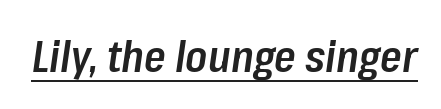
Q: Is the text bold? A: Semi-bold.
Q: Is the text italic (slanted)? A: Yes, it leans right by about 8 degrees.
Q: Is the text underlined? A: Yes.
Q: Is the spacing between letters normal or unusually wide? A: Normal.
Q: Width (condensed, normal, or wide)? A: Condensed.
Q: Stroke contrast? A: Low.
Q: x-height? A: Medium.
Q: Monospaced? A: No.
